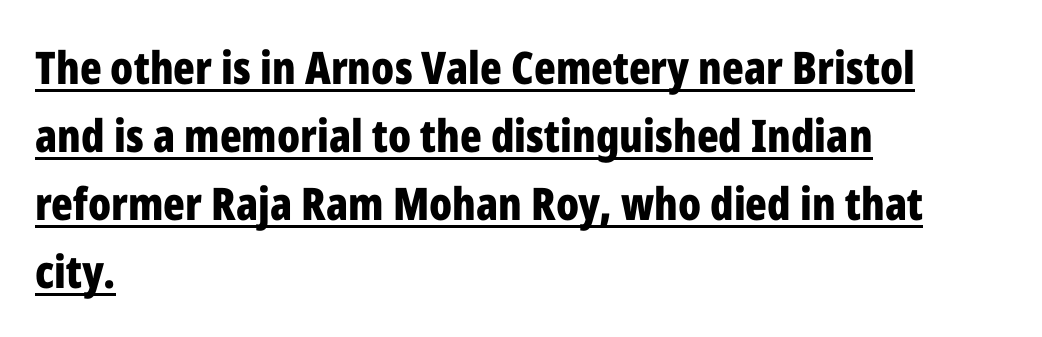
The image shows 45 px bold, condensed sans-serif type, upright; set left-aligned, normal line spacing (1.51x), normal letter spacing, underlined; low stroke contrast and a medium x-height.
